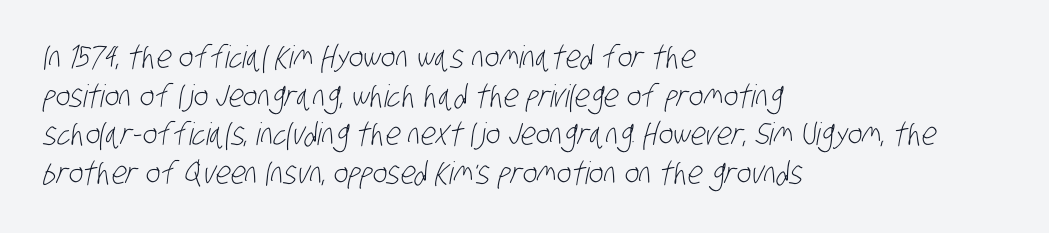
{"serif": "no", "bold": "no", "weight": "light", "width": "condensed", "stroke_contrast": "low", "x_height": "large", "monospaced": "no", "underline": "no", "align": "left", "line_spacing": "normal", "line_spacing_ratio": 1.25, "letter_spacing": "normal", "letter_spacing_em": 0.0, "glyph_px": 31}
